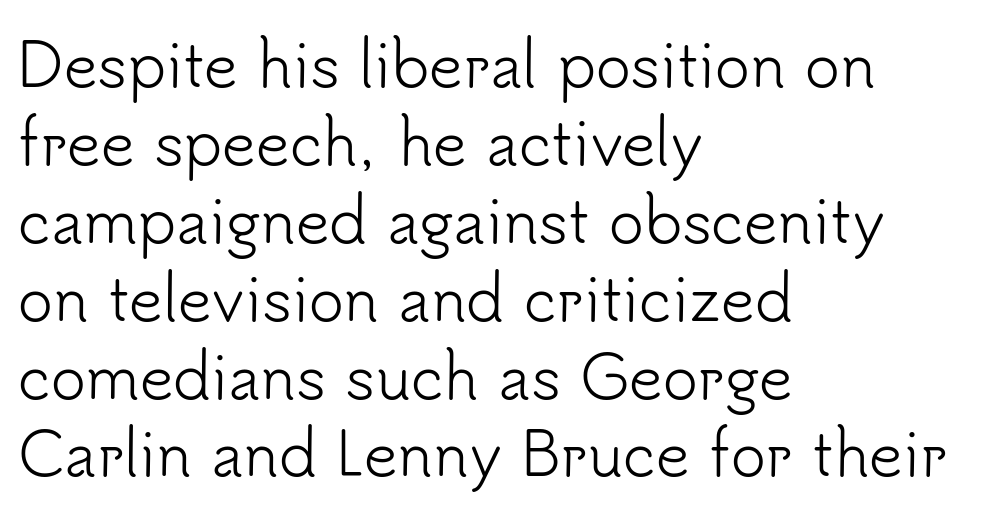
Q: Is the text bold? A: No.
Q: Is the text italic (slanted)? A: No, it is upright.
Q: Is the typeface a serif or a sans-serif typeface? A: Sans-serif.
Q: Is the text underlined? A: No.
Q: How is the paragraph aligned? A: Left-aligned.
Q: Is the spacing between letters normal or unusually wide? A: Normal.
Q: Is the spacing between lines tight, normal or loose? A: Normal.
Q: Width (condensed, normal, or wide)? A: Normal.
Q: Stroke contrast? A: Low.
Q: x-height? A: Small.
Q: Monospaced? A: No.
